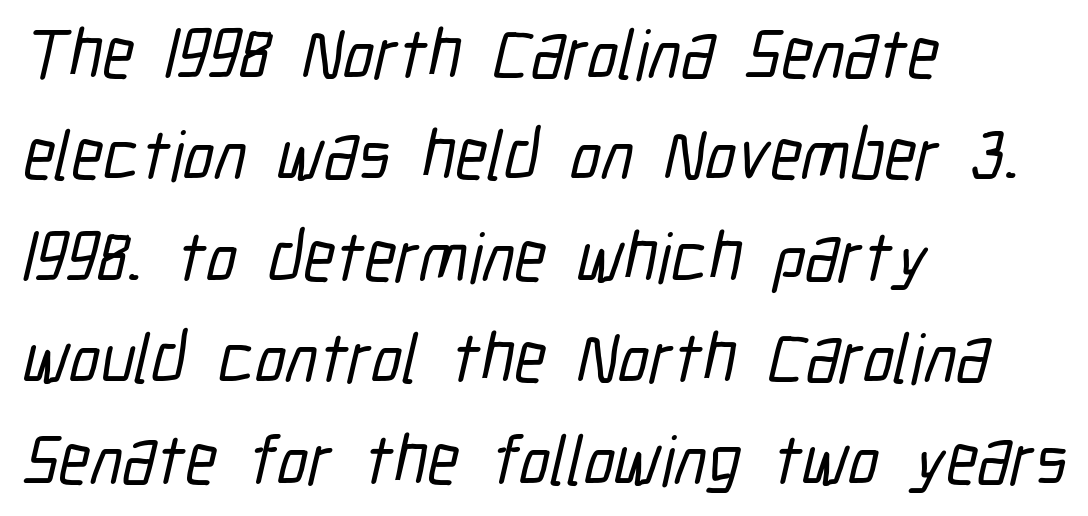
{"serif": "no", "width": "condensed", "stroke_contrast": "low", "x_height": "medium", "monospaced": "no", "underline": "no", "align": "left", "line_spacing": "normal", "line_spacing_ratio": 1.45, "letter_spacing": "normal", "letter_spacing_em": 0.0, "glyph_px": 70}
